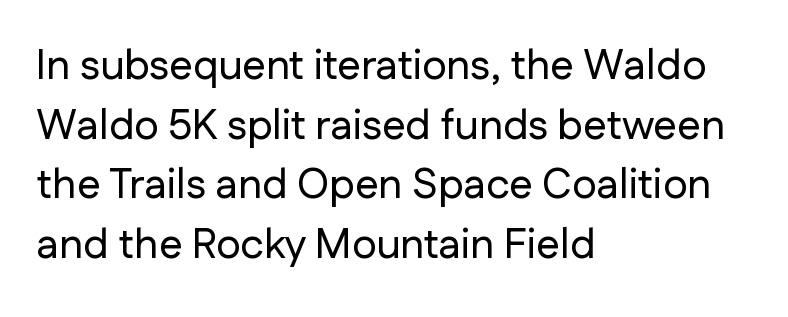
{"serif": "no", "italic": "no", "width": "normal", "stroke_contrast": "low", "x_height": "medium", "monospaced": "no", "underline": "no", "align": "left", "line_spacing": "normal", "line_spacing_ratio": 1.42, "letter_spacing": "normal", "letter_spacing_em": 0.0, "glyph_px": 42}
